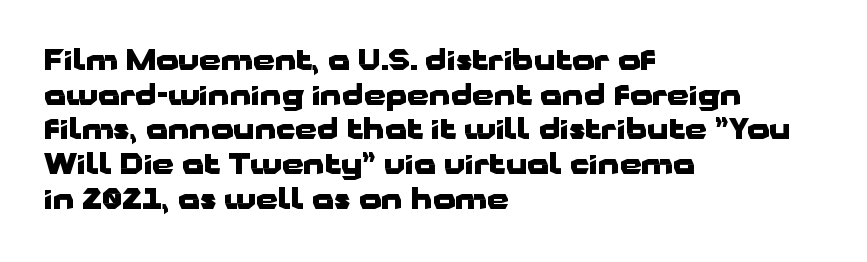
{"serif": "no", "italic": "no", "bold": "yes", "weight": "heavy", "width": "wide", "stroke_contrast": "low", "x_height": "medium", "monospaced": "no", "underline": "no", "align": "left", "line_spacing_ratio": 1.24, "letter_spacing": "normal", "letter_spacing_em": 0.0, "glyph_px": 28}
